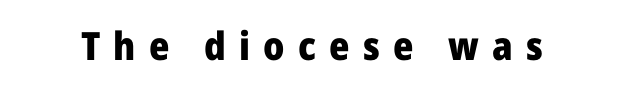
The image shows 39 px heavy sans-serif type, upright; set unusually wide letter spacing (+0.34 em), not underlined; low stroke contrast and a medium x-height.
